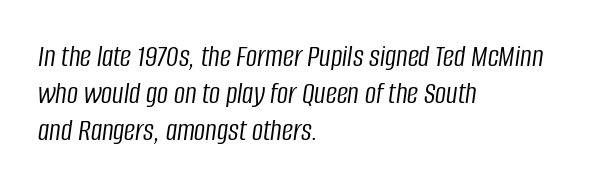
Tracking value appears to be zero — textbook default spacing. The rag falls on the right side of this text block. The typeface has the unassuming heft of standard copy or less. Note the varied advance widths — an 'i' is clearly narrower than an 'm'. The glyphs look as if they've been sheared to an angle. The space directly below the letters is spotless.
